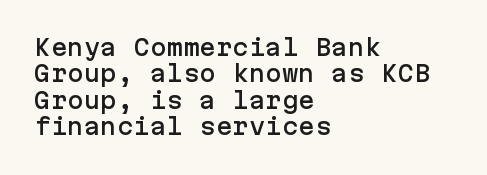
The image shows 22 px text type, upright; set left-aligned, line spacing 1.2x, normal letter spacing, not underlined.
